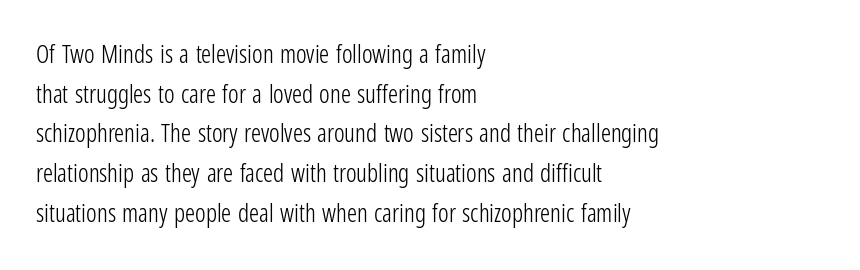
No italicization has been applied; the sample stays upright. Which margin do the lines hug? The left one — the right edge is uneven. Interline gaps are of average width in this sample. Descender tails drop into unmarked territory.
